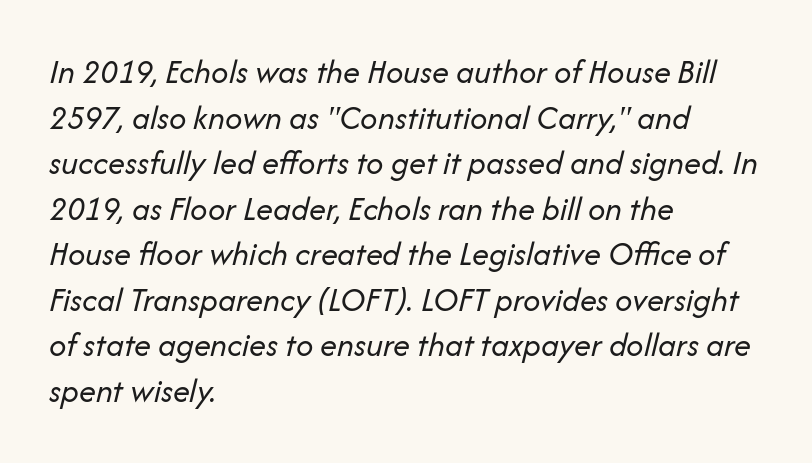
Is the letter spacing exaggerated? No — it looks like the ordinary default. An italicized treatment has been applied to the whole sample. Looks like regular typesetting: each glyph gets only the width it needs. Stroke thickness stays within the range of a standard reading face or lighter. A normal amount of white space separates one row of letters from the next.
